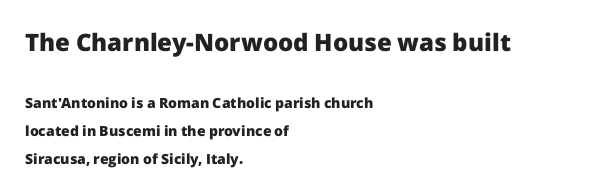
Lines of text with bare space underneath. In this sample the first text group is rendered at the bigger scale. Characters remain perfectly vertical along every line. Reading down the block, your eye returns to a fixed left position each line. The passage shown stacks its lines with a broad gap.
